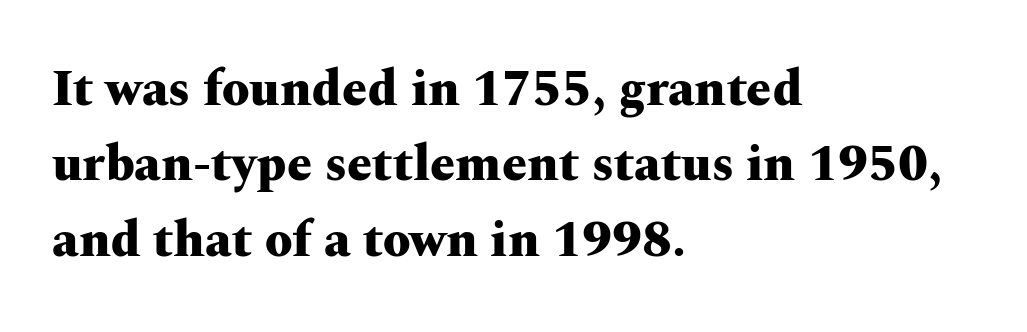
{"serif": "yes", "italic": "no", "bold": "yes", "weight": "heavy", "width": "wide", "stroke_contrast": "medium", "x_height": "medium", "monospaced": "no", "underline": "no", "align": "left", "line_spacing": "normal", "line_spacing_ratio": 1.51, "letter_spacing": "normal", "letter_spacing_em": 0.0, "glyph_px": 50}
